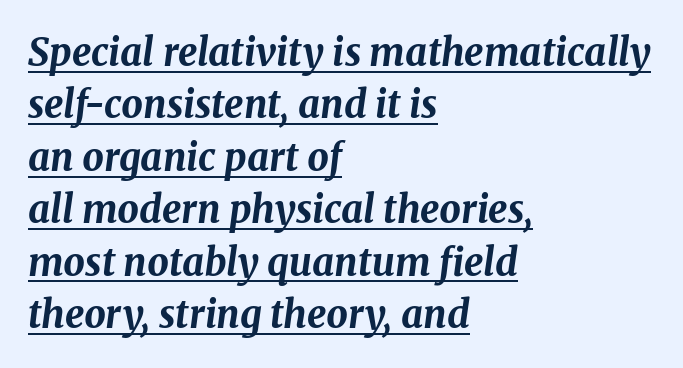
{"italic": "yes", "lean": "right", "slant_degrees": 8, "bold": "yes", "weight": "bold", "width": "normal", "stroke_contrast": "medium", "x_height": "medium", "monospaced": "no", "underline": "yes", "align": "left", "line_spacing": "normal", "line_spacing_ratio": 1.38, "letter_spacing": "normal", "letter_spacing_em": 0.0, "glyph_px": 38}
